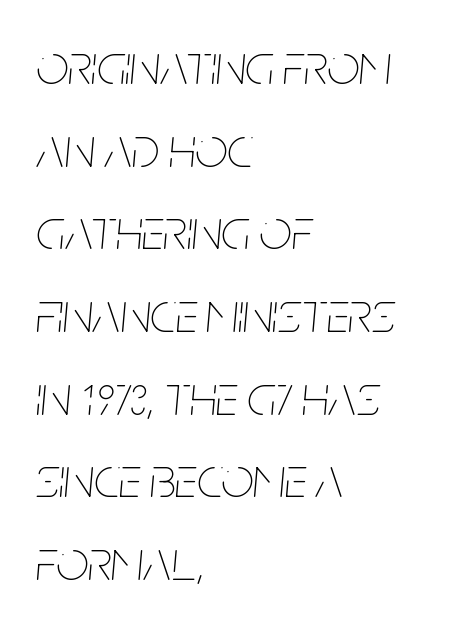
Q: Is the text bold? A: No.
Q: Is the text italic (slanted)? A: Yes, it leans right by about 5 degrees.
Q: Is the text underlined? A: No.
Q: How is the paragraph aligned? A: Left-aligned.
Q: Is the spacing between letters normal or unusually wide? A: Normal.
Q: Is the spacing between lines tight, normal or loose? A: Normal.
Q: Width (condensed, normal, or wide)? A: Condensed.
Q: Stroke contrast? A: Low.
Q: x-height? A: Large.
Q: Monospaced? A: No.
